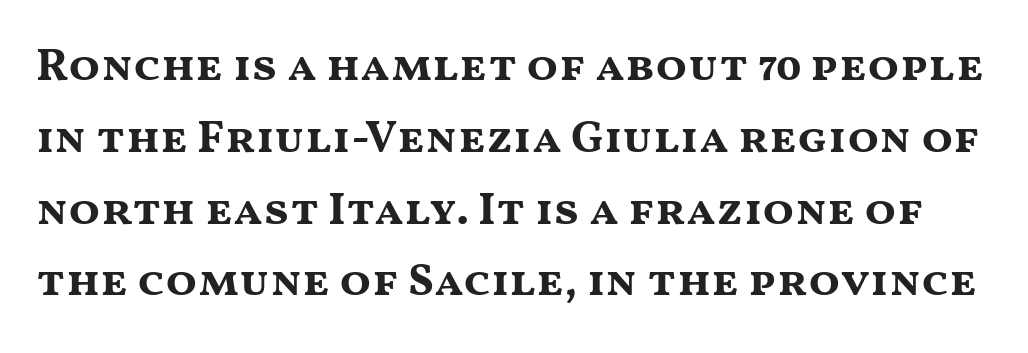
The image shows 46 px bold, wide sans-serif type, upright; set normal line spacing (1.56x), normal letter spacing, not underlined; medium stroke contrast and a medium x-height.
